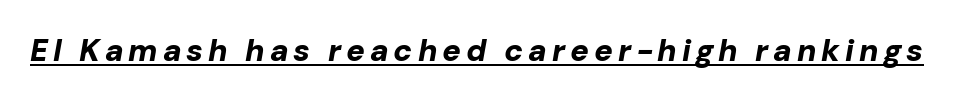
The image shows 31 px bold type, italic (leaning right); set underlined; low stroke contrast and a medium x-height.
